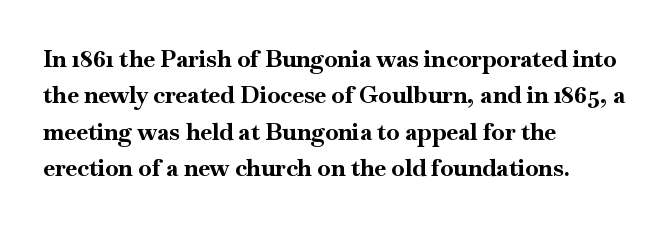
The image shows 24 px bold type, upright; set left-aligned, normal line spacing (1.52x), normal letter spacing, not underlined.
